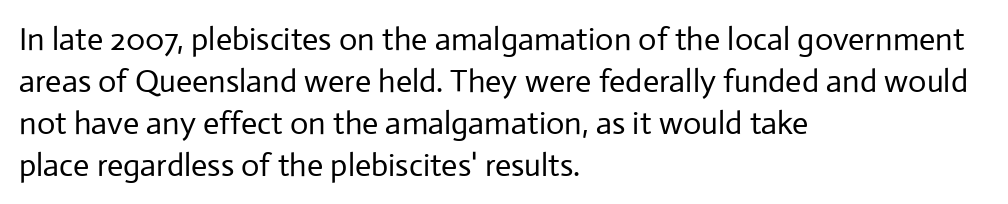
The image shows 32 px regular-weight sans-serif type, upright; set left-aligned, normal line spacing (1.31x), normal letter spacing, not underlined; low stroke contrast and a medium x-height.
